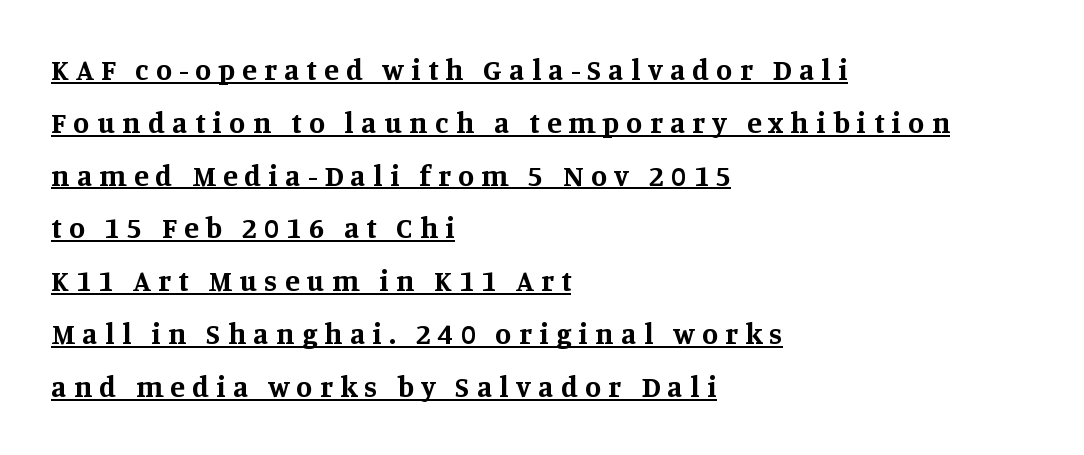
Q: Is the text bold? A: Yes.
Q: Is the text italic (slanted)? A: No, it is upright.
Q: Is the typeface a serif or a sans-serif typeface? A: Serif.
Q: Is the text underlined? A: Yes.
Q: How is the paragraph aligned? A: Left-aligned.
Q: Is the spacing between letters normal or unusually wide? A: Unusually wide.
Q: Width (condensed, normal, or wide)? A: Normal.
Q: Stroke contrast? A: Medium.
Q: x-height? A: Large.
Q: Monospaced? A: No.
